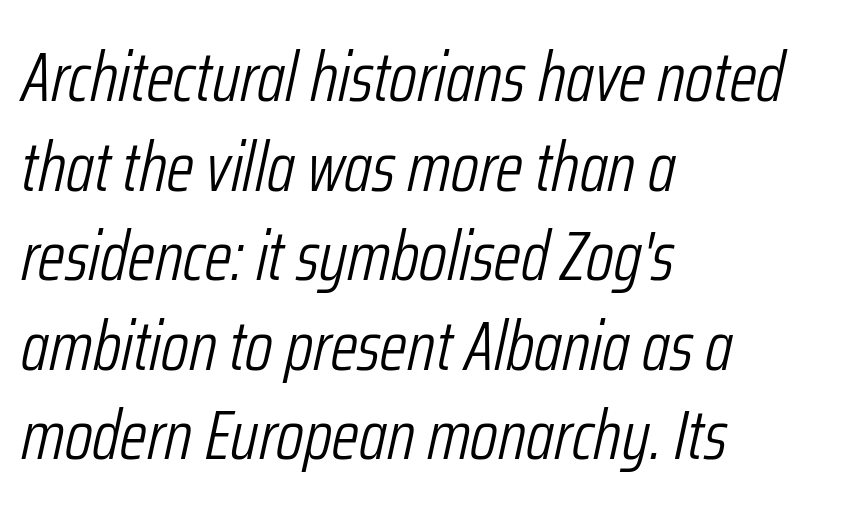
Q: Is the text bold? A: No.
Q: Is the text italic (slanted)? A: Yes, it leans right by about 12 degrees.
Q: Is the text underlined? A: No.
Q: How is the paragraph aligned? A: Left-aligned.
Q: Is the spacing between letters normal or unusually wide? A: Normal.
Q: Is the spacing between lines tight, normal or loose? A: Normal.
Q: Width (condensed, normal, or wide)? A: Condensed.
Q: Stroke contrast? A: Low.
Q: x-height? A: Medium.
Q: Monospaced? A: No.
